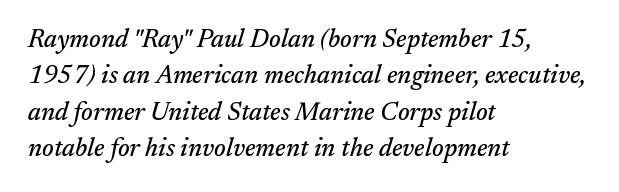
The image shows 25 px text type, italic (leaning right); set left-aligned, normal line spacing (1.46x), normal letter spacing, not underlined.
